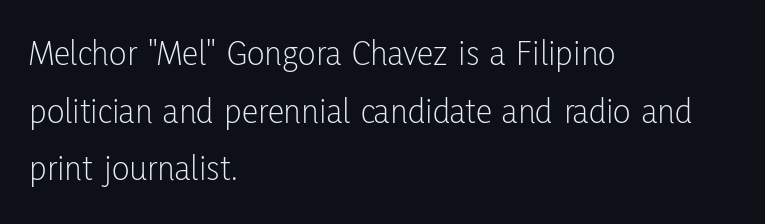
The image shows 37 px light, condensed sans-serif type, upright; set left-aligned, normal line spacing (1.56x), normal letter spacing, not underlined; low stroke contrast and a medium x-height.
